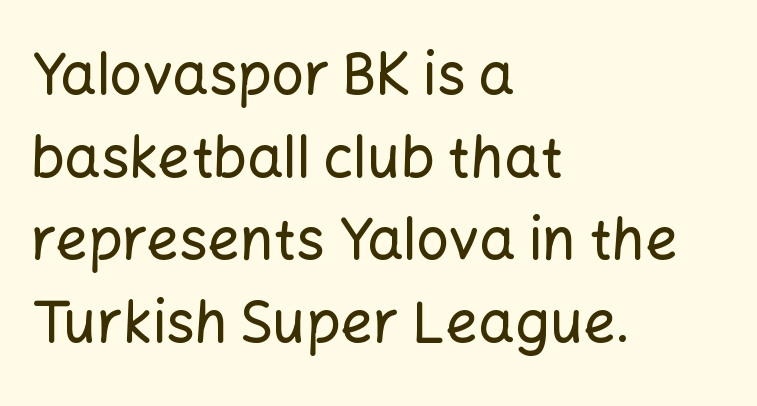
Q: Is the text italic (slanted)? A: No, it is upright.
Q: Is the typeface a serif or a sans-serif typeface? A: Sans-serif.
Q: Is the text underlined? A: No.
Q: How is the paragraph aligned? A: Left-aligned.
Q: Is the spacing between letters normal or unusually wide? A: Normal.
Q: Is the spacing between lines tight, normal or loose? A: Normal.
Q: Width (condensed, normal, or wide)? A: Normal.
Q: Stroke contrast? A: Low.
Q: x-height? A: Medium.
Q: Monospaced? A: No.
